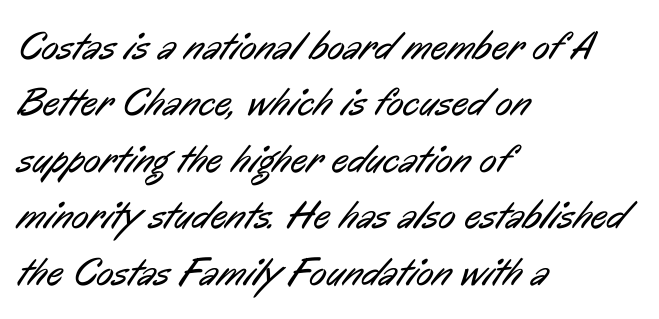
The image shows 40 px regular-weight, condensed sans-serif type; set left-aligned, normal line spacing (1.41x), normal letter spacing, not underlined; low stroke contrast and a medium x-height.
